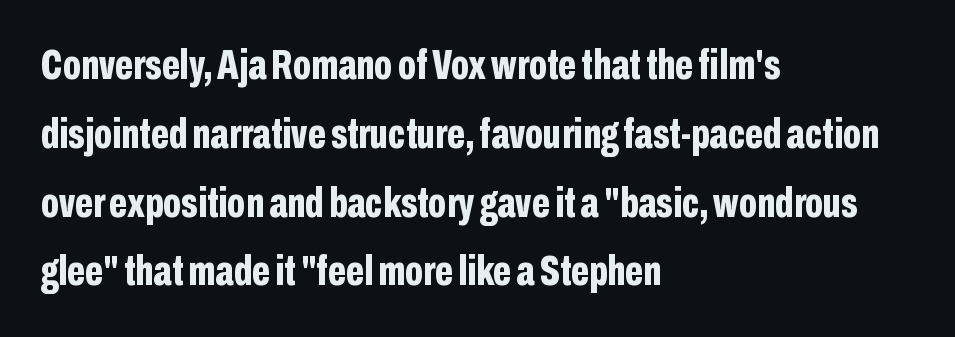
The image shows 43 px bold, condensed sans-serif type, upright; set left-aligned, normal line spacing (1.6x), normal letter spacing, not underlined; low stroke contrast and a medium x-height.
